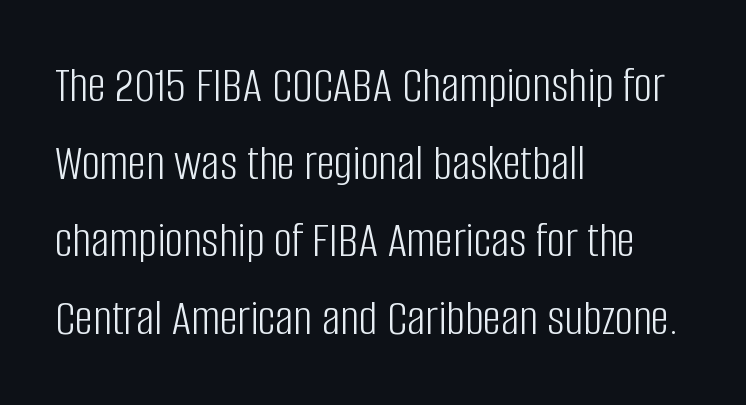
{"serif": "no", "italic": "no", "bold": "no", "weight": "light", "width": "condensed", "stroke_contrast": "low", "x_height": "large", "monospaced": "no", "underline": "no", "align": "left", "line_spacing": "normal", "line_spacing_ratio": 1.52, "letter_spacing": "normal", "letter_spacing_em": 0.0, "glyph_px": 51}
